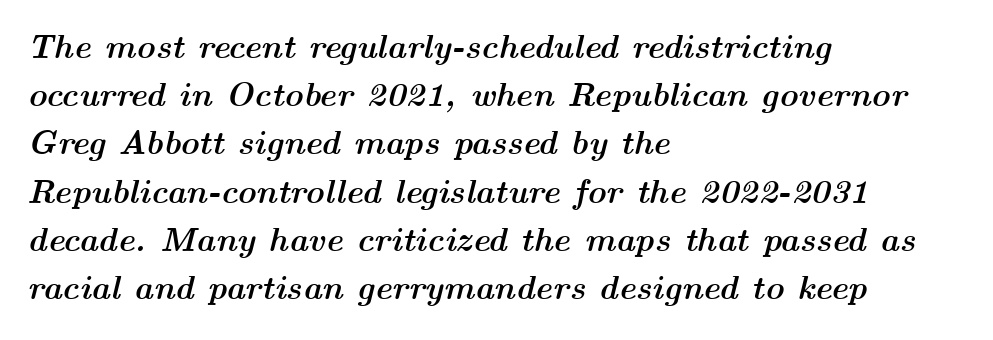
Q: Is the text bold? A: Yes.
Q: Is the text italic (slanted)? A: Yes, it leans right by about 14 degrees.
Q: Is the text underlined? A: No.
Q: How is the paragraph aligned? A: Left-aligned.
Q: Is the spacing between letters normal or unusually wide? A: Normal.
Q: Is the spacing between lines tight, normal or loose? A: Normal.
Q: Width (condensed, normal, or wide)? A: Wide.
Q: Stroke contrast? A: Medium.
Q: x-height? A: Medium.
Q: Monospaced? A: No.
